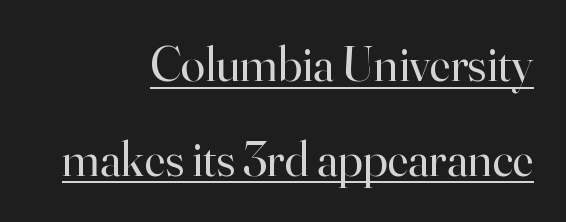
{"serif": "yes", "italic": "no", "bold": "no", "weight": "regular", "width": "normal", "stroke_contrast": "high", "x_height": "small", "monospaced": "no", "underline": "yes", "align": "right", "line_spacing": "loose", "line_spacing_ratio": 1.93, "letter_spacing": "normal", "letter_spacing_em": 0.0, "glyph_px": 49}
